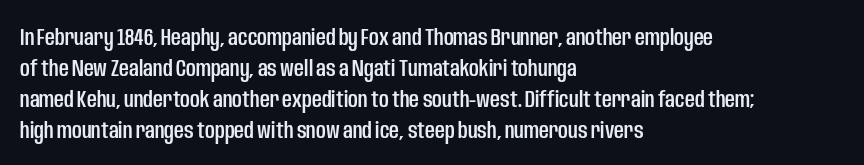
The image shows 24 px text type, upright; set left-aligned, normal line spacing (1.29x), normal letter spacing, not underlined.
